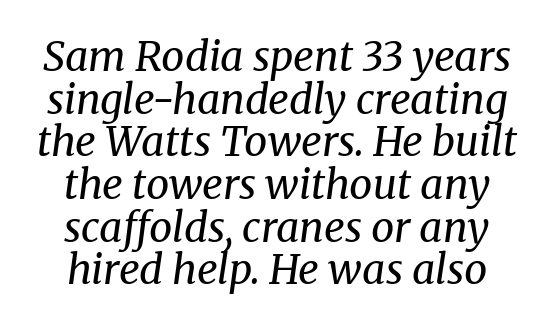
The image shows 41 px regular-weight serif type, italic (leaning right); set tight line spacing (1.04x), normal letter spacing, not underlined; medium stroke contrast and a medium x-height.
